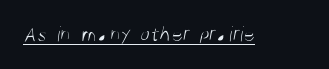
The passage shown is underscored from start to finish. Nobody touched the tracking dial on this one. No letter is thick-stroked: the sample isn't bold.
